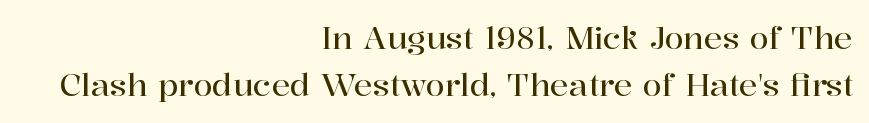
{"serif": "yes", "italic": "no", "width": "normal", "stroke_contrast": "high", "x_height": "medium", "monospaced": "no", "underline": "no", "align": "right", "line_spacing": "normal", "line_spacing_ratio": 1.53, "letter_spacing": "normal", "letter_spacing_em": 0.0, "glyph_px": 31}
